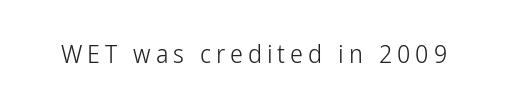
{"italic": "no", "bold": "no", "underline": "no", "glyph_px": 26}
